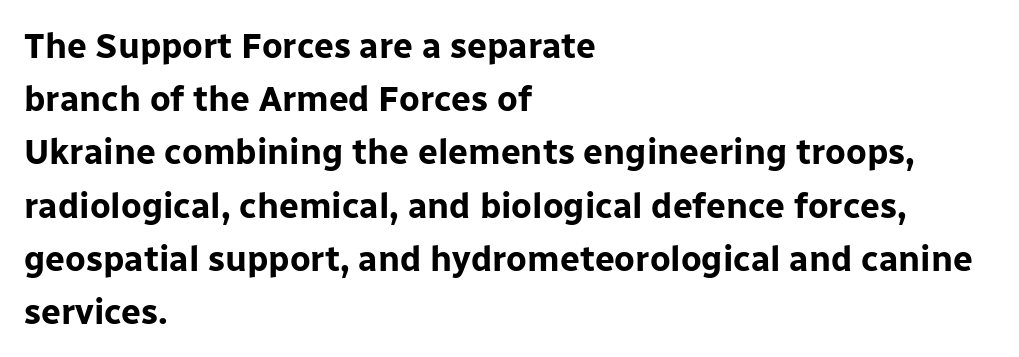
No word sits above an underline. Tall strokes in this sample are plumb rather than angled. Does the copy run flush right? No — it runs flush left. Line spacing here is normal. Students, this is bold: see how much ink each stroke carries.
